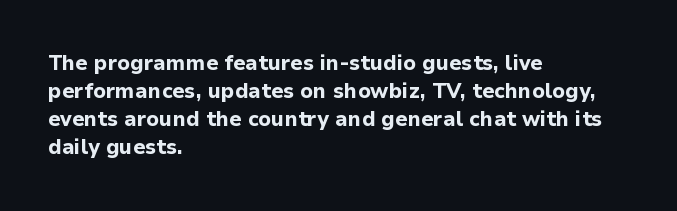
Anything drawn beneath the words? Only blank space. Evenly set lines give the paragraph a standard silhouette. In CSS terms this would be text-align: left. The font's upright variant was chosen for this text. Strokes here are thick enough to call this a true bold.
